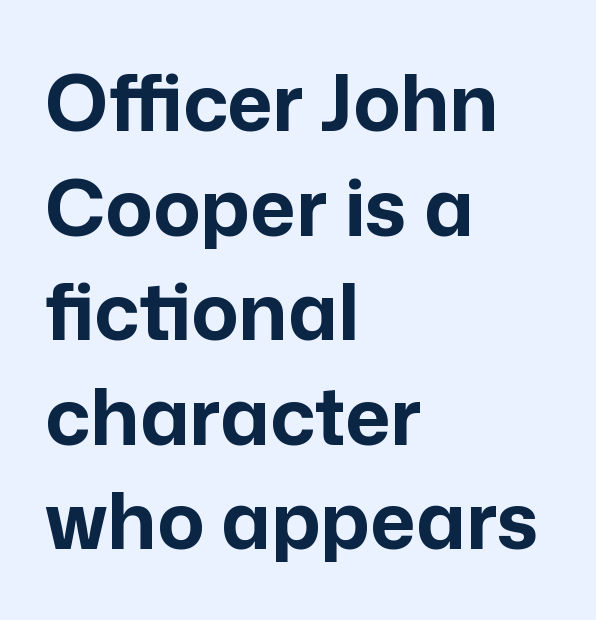
Q: Is the text bold? A: Yes.
Q: Is the text italic (slanted)? A: No, it is upright.
Q: Is the typeface a serif or a sans-serif typeface? A: Sans-serif.
Q: Is the text underlined? A: No.
Q: How is the paragraph aligned? A: Left-aligned.
Q: Is the spacing between letters normal or unusually wide? A: Normal.
Q: Is the spacing between lines tight, normal or loose? A: Normal.
Q: Width (condensed, normal, or wide)? A: Normal.
Q: Stroke contrast? A: Low.
Q: x-height? A: Medium.
Q: Monospaced? A: No.
